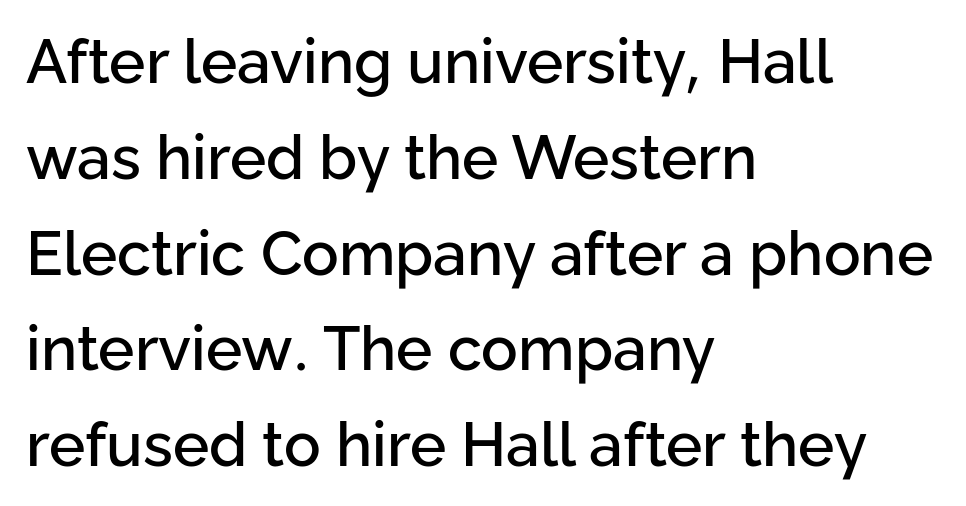
{"serif": "no", "italic": "no", "width": "normal", "stroke_contrast": "low", "x_height": "medium", "monospaced": "no", "underline": "no", "align": "left", "line_spacing": "normal", "line_spacing_ratio": 1.57, "letter_spacing": "normal", "letter_spacing_em": 0.0, "glyph_px": 61}
